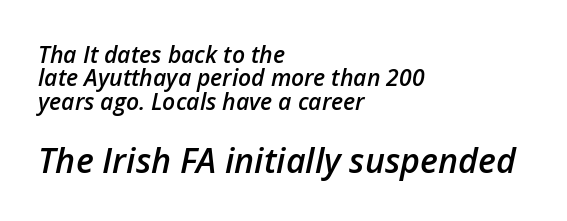
{"italic": "yes", "lean": "right", "slant_degrees": 12, "bold": "semi", "weight": "semibold", "width": "normal", "stroke_contrast": "low", "x_height": "medium", "monospaced": "no", "underline": "no", "align": "left", "line_spacing": "tight", "line_spacing_ratio": 1.02, "letter_spacing": "normal", "letter_spacing_em": 0.0, "larger_block": "second", "size_ratio": 1.48, "glyph_px": 34}
